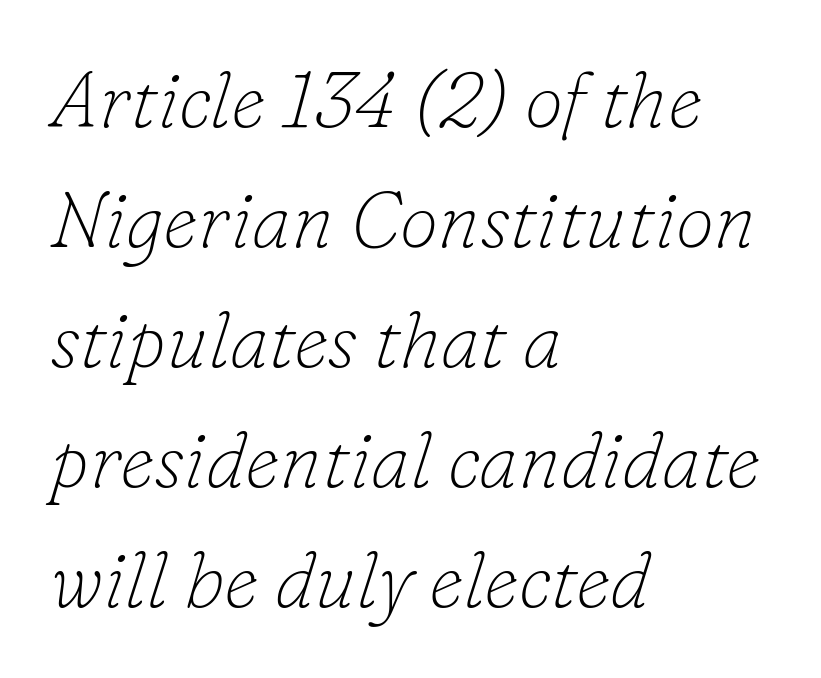
{"serif": "yes", "italic": "yes", "lean": "right", "slant_degrees": 16, "bold": "no", "weight": "thin", "width": "normal", "stroke_contrast": "low", "x_height": "small", "monospaced": "no", "underline": "no", "align": "left", "line_spacing": "normal", "line_spacing_ratio": 1.54, "letter_spacing": "normal", "letter_spacing_em": 0.0, "glyph_px": 78}
